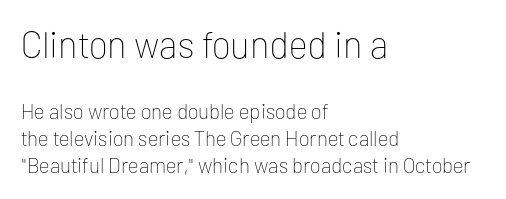
{"serif": "no", "italic": "no", "bold": "no", "weight": "thin", "width": "normal", "stroke_contrast": "low", "x_height": "medium", "monospaced": "no", "underline": "no", "align": "left", "line_spacing": "normal", "line_spacing_ratio": 1.28, "letter_spacing": "normal", "letter_spacing_em": 0.0, "larger_block": "first", "size_ratio": 1.76, "glyph_px": 37}
